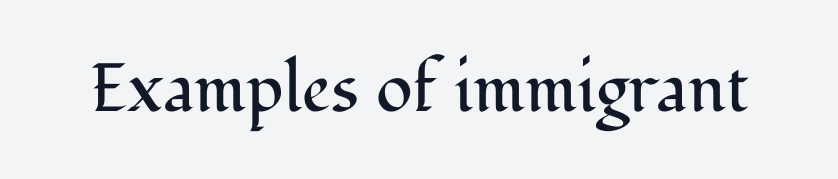
Vertical stems look standard width or narrower in stroke. The letters sit at their default tracking, neither squeezed nor spread. The rendering uses natural spacing where letterforms have individual widths. You can tell it's not italic because the verticals are truly vertical.
